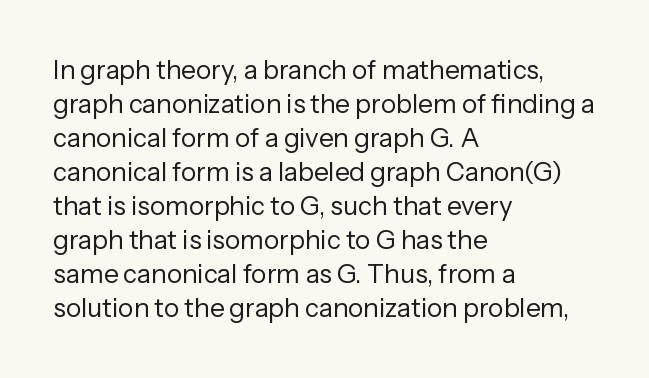
Descenders are the only things crossing below the line. All the whitespace from short lines collects on the right. Characters remain perfectly vertical along every line. The letters sit at their default tracking, neither squeezed nor spread.
